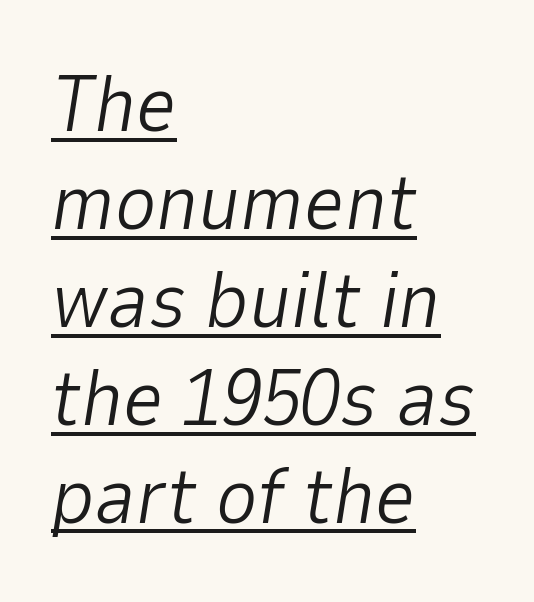
Stroke mass is kept to a normal reading level or below. The typography opts for an oblique posture over an upright one. This sample is left-justified, so line endings fall wherever the words run out. This rendering leaves character spacing at its baseline value. The passage shown is typed in a proportional face where columns would drift.
